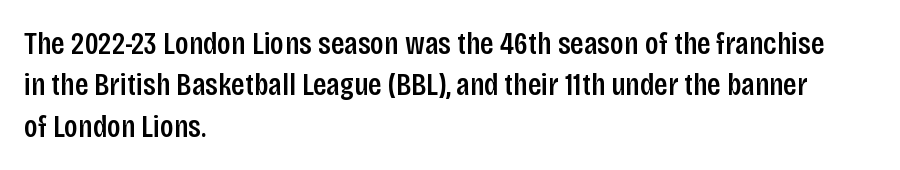
Observe the absence of serifs on each vertical stroke in this sample. Visually the block forms a straight wall on the left and a jagged coastline on the right. Bare-footed words on every line. Characters follow at the spacing the type designer built in. Note the varied advance widths — an 'i' is clearly narrower than an 'm'. Regular leading.
